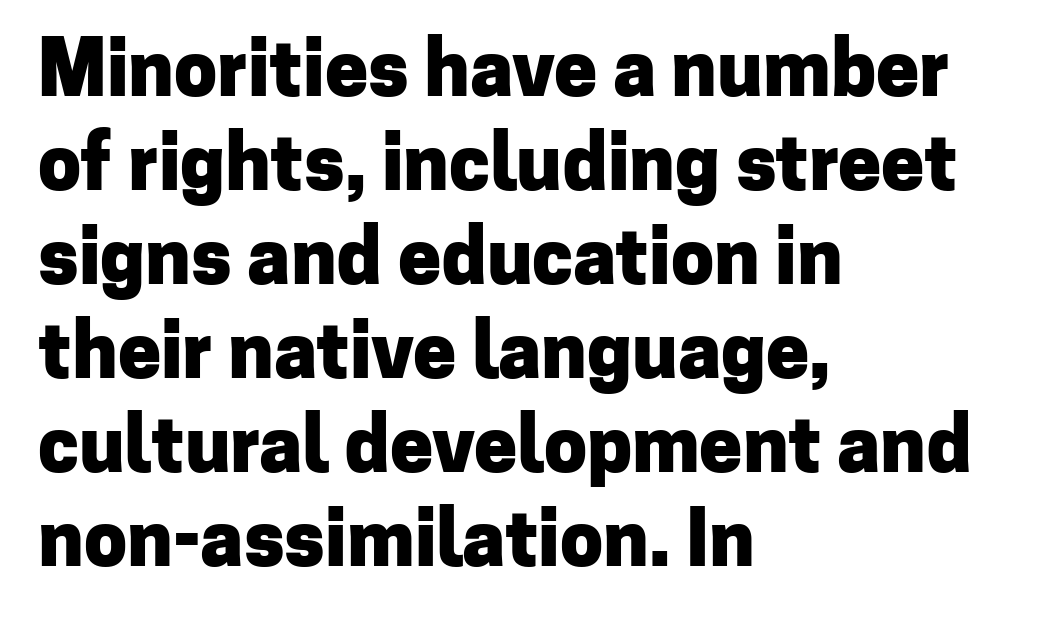
Caption: bold face, heavy strokes. Nobody touched the tracking dial on this one. The text block is weighted toward the left margin, trailing off unevenly rightward. Each letter's strokes conclude bluntly, with no projecting serifs. Is this a fixed-width face? No — the glyphs have proportional, varying widths. The axis of the letterforms is exactly vertical.
